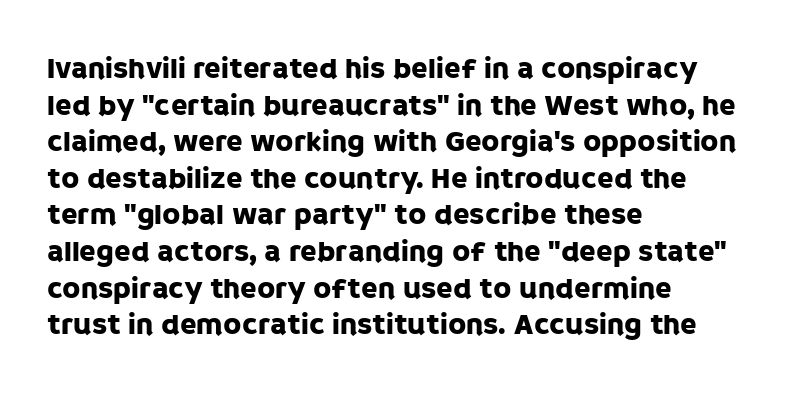
Q: Is the text italic (slanted)? A: No, it is upright.
Q: Is the typeface a serif or a sans-serif typeface? A: Sans-serif.
Q: Is the text underlined? A: No.
Q: How is the paragraph aligned? A: Left-aligned.
Q: Is the spacing between letters normal or unusually wide? A: Normal.
Q: Width (condensed, normal, or wide)? A: Normal.
Q: Stroke contrast? A: Low.
Q: x-height? A: Large.
Q: Monospaced? A: No.
